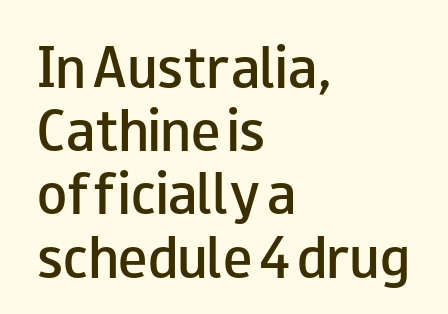
{"serif": "no", "italic": "no", "bold": "semi", "weight": "semibold", "width": "wide", "stroke_contrast": "low", "x_height": "small", "monospaced": "no", "underline": "no", "align": "left", "line_spacing": "normal", "line_spacing_ratio": 1.29, "letter_spacing": "normal", "letter_spacing_em": 0.0, "glyph_px": 49}
